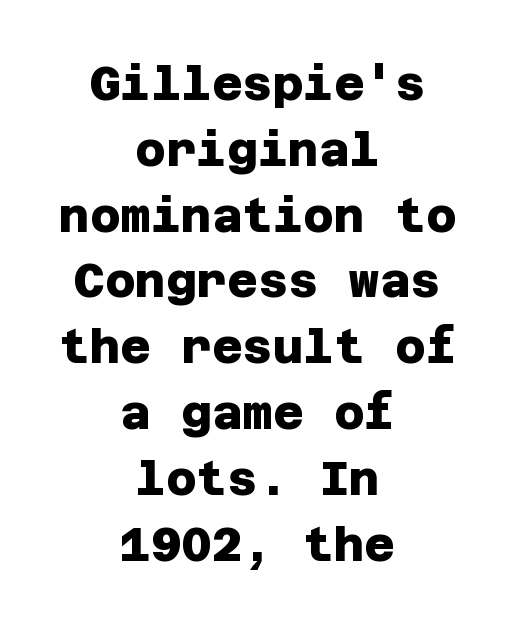
The image shows 47 px heavy sans-serif type; set centered, normal line spacing (1.4x), normal letter spacing, not underlined; low stroke contrast and a large x-height.
